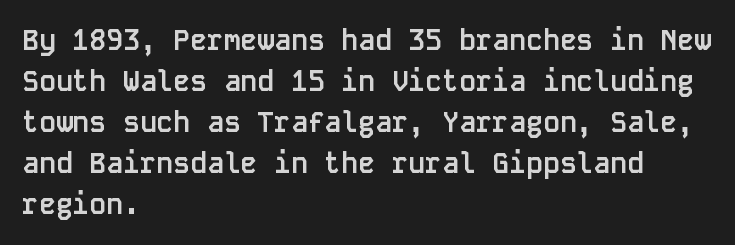
{"serif": "no", "italic": "no", "bold": "yes", "weight": "semibold", "width": "normal", "stroke_contrast": "low", "x_height": "large", "monospaced": "yes", "underline": "no", "align": "left", "line_spacing": "normal", "line_spacing_ratio": 1.46, "letter_spacing": "normal", "letter_spacing_em": 0.0, "glyph_px": 28}
